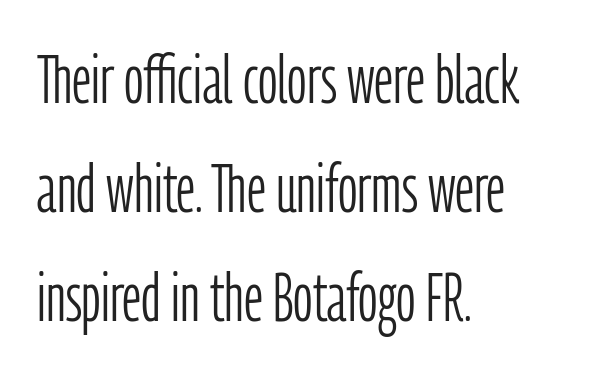
The image shows 68 px light, condensed sans-serif type, upright; set left-aligned, normal line spacing (1.6x), normal letter spacing, not underlined; low stroke contrast and a medium x-height.
